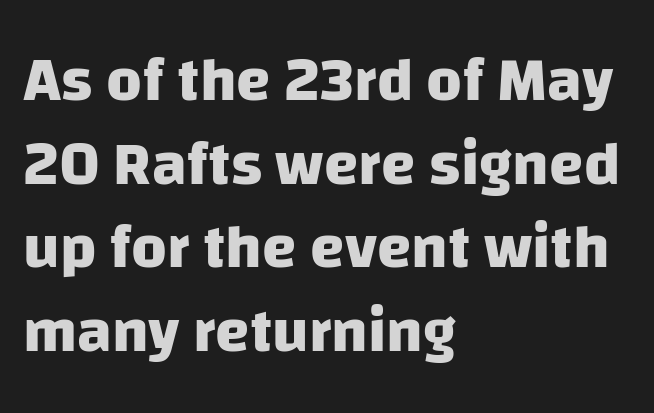
Q: Is the text bold? A: Yes.
Q: Is the typeface a serif or a sans-serif typeface? A: Sans-serif.
Q: Is the text underlined? A: No.
Q: How is the paragraph aligned? A: Left-aligned.
Q: Is the spacing between letters normal or unusually wide? A: Normal.
Q: Is the spacing between lines tight, normal or loose? A: Normal.
Q: Width (condensed, normal, or wide)? A: Normal.
Q: Stroke contrast? A: Low.
Q: x-height? A: Large.
Q: Monospaced? A: No.
